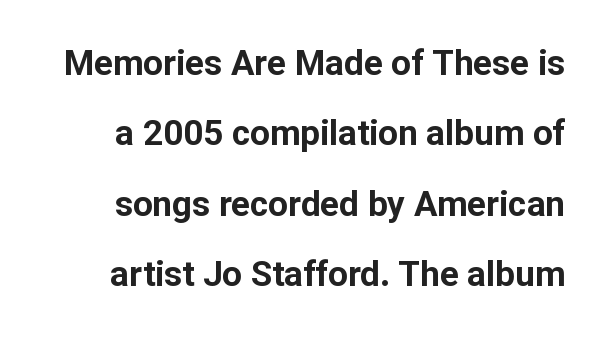
{"serif": "no", "italic": "no", "bold": "yes", "weight": "bold", "width": "normal", "stroke_contrast": "low", "x_height": "medium", "monospaced": "no", "underline": "no", "line_spacing": "loose", "line_spacing_ratio": 2.01, "letter_spacing": "normal", "letter_spacing_em": 0.0, "glyph_px": 35}
